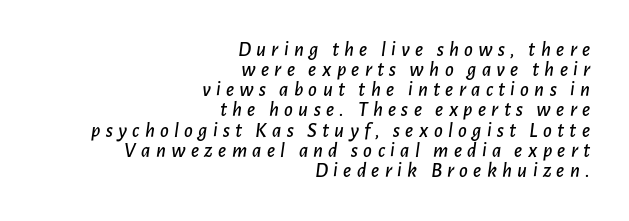
Quick note: underline off. The designer dialed line spacing down below the default. Words appear elongated and porous because spacing is wide. Rendered with sloped, italic letterforms.
